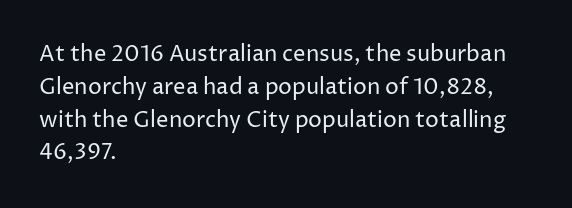
{"italic": "no", "bold": "no", "underline": "no", "align": "left", "line_spacing": "normal", "line_spacing_ratio": 1.49, "letter_spacing": "normal", "letter_spacing_em": 0.0, "glyph_px": 22}
